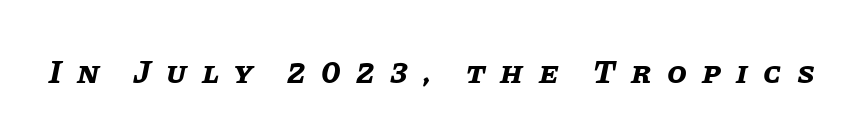
Q: Is the text bold? A: Yes.
Q: Is the text italic (slanted)? A: Yes, it leans right by about 11 degrees.
Q: Is the text underlined? A: No.
Q: Is the spacing between letters normal or unusually wide? A: Unusually wide.
Q: Width (condensed, normal, or wide)? A: Normal.
Q: Stroke contrast? A: Low.
Q: x-height? A: Large.
Q: Monospaced? A: No.
